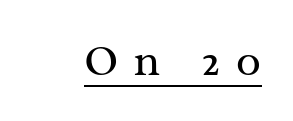
The image shows 44 px regular-weight serif type, upright; set unusually wide letter spacing (+0.35 em), underlined; medium stroke contrast and a medium x-height.
